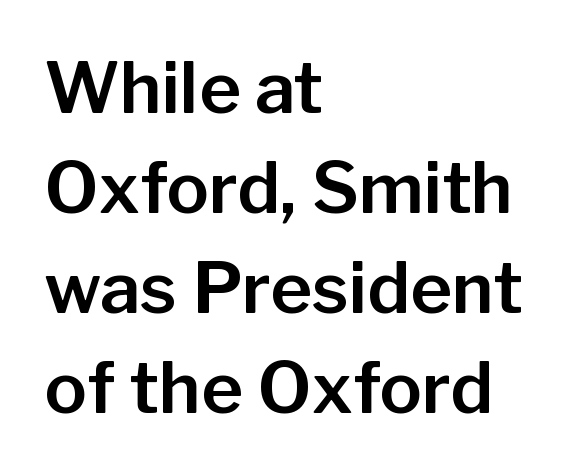
Q: Is the text italic (slanted)? A: No, it is upright.
Q: Is the typeface a serif or a sans-serif typeface? A: Sans-serif.
Q: Is the text underlined? A: No.
Q: How is the paragraph aligned? A: Left-aligned.
Q: Is the spacing between letters normal or unusually wide? A: Normal.
Q: Is the spacing between lines tight, normal or loose? A: Normal.
Q: Width (condensed, normal, or wide)? A: Normal.
Q: Stroke contrast? A: Low.
Q: x-height? A: Medium.
Q: Monospaced? A: No.
